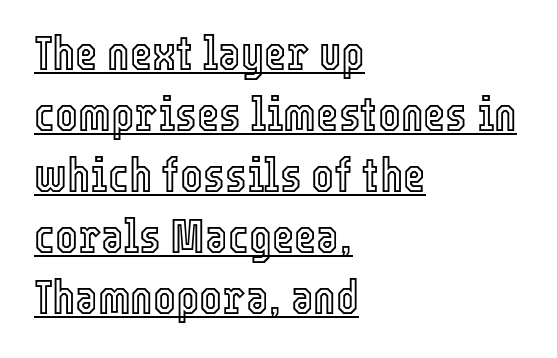
{"italic": "no", "width": "condensed", "x_height": "medium", "monospaced": "no", "underline": "yes", "align": "left", "line_spacing": "normal", "line_spacing_ratio": 1.27, "letter_spacing": "normal", "letter_spacing_em": 0.0, "glyph_px": 48}
